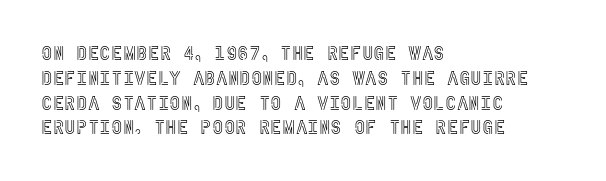
Q: Is the text italic (slanted)? A: No, it is upright.
Q: Is the text underlined? A: No.
Q: How is the paragraph aligned? A: Left-aligned.
Q: Is the spacing between letters normal or unusually wide? A: Normal.
